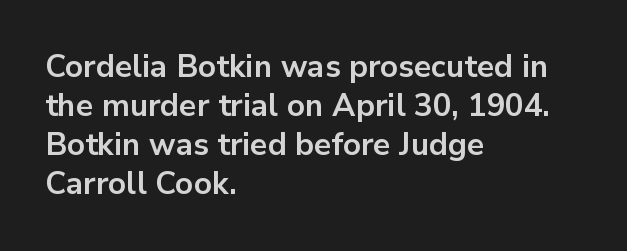
Q: Is the text bold? A: Yes.
Q: Is the text italic (slanted)? A: No, it is upright.
Q: Is the typeface a serif or a sans-serif typeface? A: Sans-serif.
Q: Is the text underlined? A: No.
Q: How is the paragraph aligned? A: Left-aligned.
Q: Is the spacing between letters normal or unusually wide? A: Normal.
Q: Is the spacing between lines tight, normal or loose? A: Normal.
Q: Width (condensed, normal, or wide)? A: Normal.
Q: Stroke contrast? A: Low.
Q: x-height? A: Medium.
Q: Monospaced? A: No.
